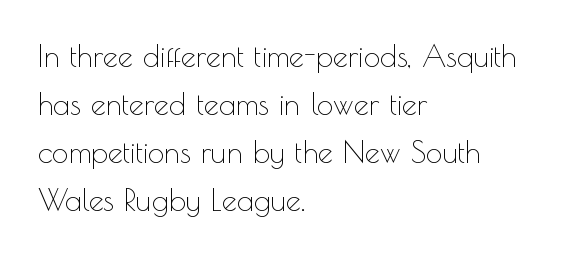
{"serif": "no", "italic": "no", "bold": "no", "weight": "thin", "width": "normal", "x_height": "small", "monospaced": "no", "underline": "no", "align": "left", "line_spacing": "normal", "line_spacing_ratio": 1.6, "letter_spacing": "normal", "letter_spacing_em": 0.0, "glyph_px": 30}
